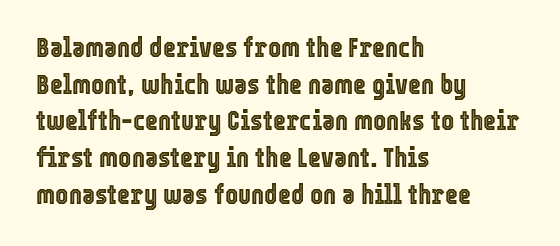
{"italic": "no", "width": "condensed", "x_height": "medium", "monospaced": "no", "underline": "no", "align": "left", "line_spacing": "normal", "line_spacing_ratio": 1.31, "letter_spacing": "normal", "letter_spacing_em": 0.0, "glyph_px": 28}
